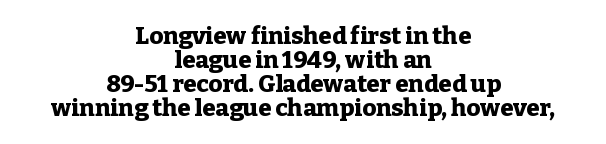
Rendered with straight, roman letterforms. Leftover space on each line is divided equally before and after the words. You could call the tracking neutral — neither tight nor loose. These lines huddle together more closely than default settings would place them.
